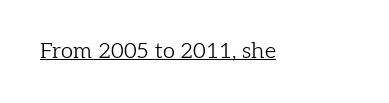
{"italic": "no", "bold": "no", "underline": "yes", "letter_spacing": "normal", "letter_spacing_em": 0.0, "glyph_px": 22}
